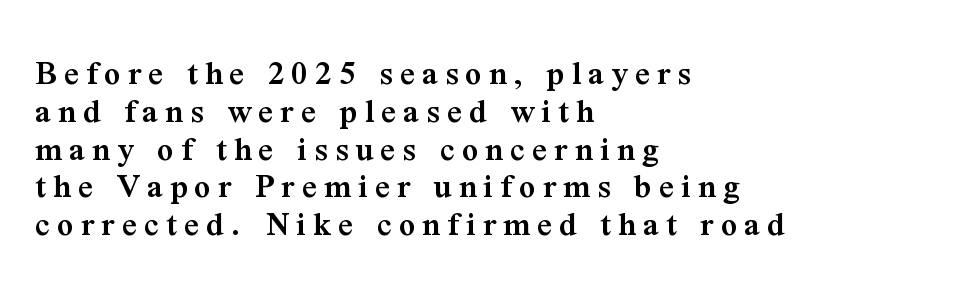
Q: Is the text bold? A: Semi-bold.
Q: Is the text italic (slanted)? A: No, it is upright.
Q: Is the typeface a serif or a sans-serif typeface? A: Serif.
Q: Is the text underlined? A: No.
Q: How is the paragraph aligned? A: Left-aligned.
Q: Is the spacing between letters normal or unusually wide? A: Unusually wide.
Q: Is the spacing between lines tight, normal or loose? A: Tight.
Q: Width (condensed, normal, or wide)? A: Normal.
Q: Stroke contrast? A: Medium.
Q: x-height? A: Medium.
Q: Monospaced? A: No.
